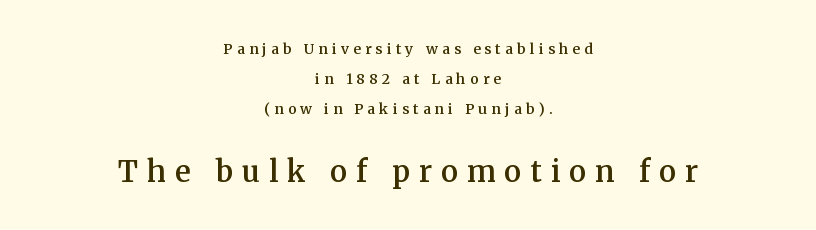
The image shows 29 px semibold serif type, upright; set centered, loose line spacing (2.13x), unusually wide letter spacing (+0.31 em), not underlined; the second (bottom) block is 2.07x larger; medium stroke contrast and a medium x-height.
